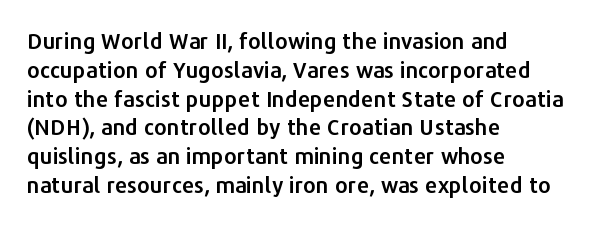
{"italic": "no", "underline": "no", "align": "left", "line_spacing": "normal", "line_spacing_ratio": 1.31, "letter_spacing": "normal", "letter_spacing_em": 0.0, "glyph_px": 22}
